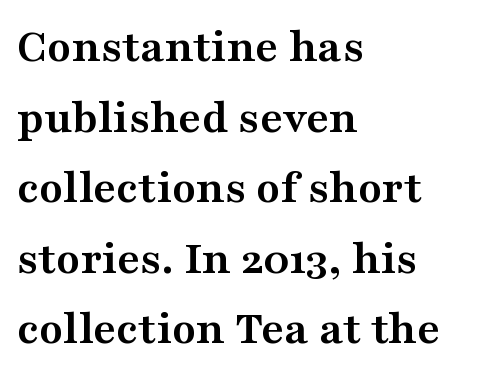
The image shows 49 px semibold, wide serif type, upright; set left-aligned, normal line spacing (1.44x), normal letter spacing, not underlined; medium stroke contrast and a medium x-height.
